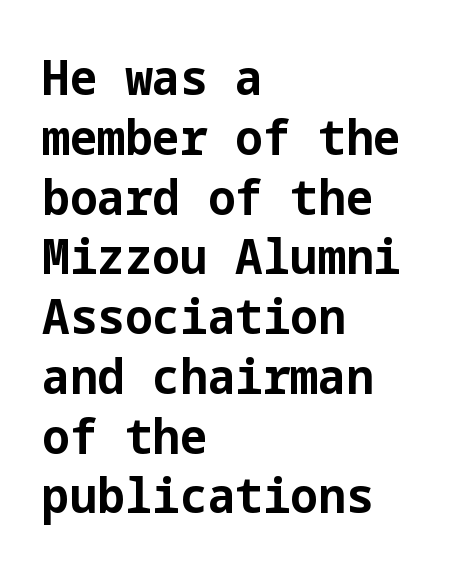
The image shows 49 px bold sans-serif type, upright; set left-aligned, line spacing 1.22x, normal letter spacing, not underlined; low stroke contrast and a medium x-height.
